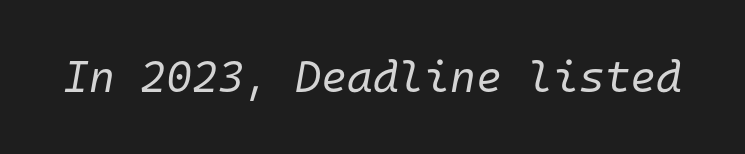
The image shows 44 px regular-weight type, italic (leaning right), monospaced; set normal letter spacing, not underlined; low stroke contrast and a medium x-height.
